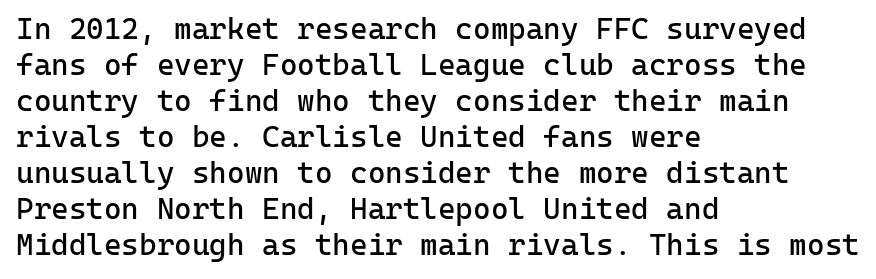
{"serif": "no", "italic": "no", "bold": "no", "weight": "regular", "width": "normal", "stroke_contrast": "low", "x_height": "medium", "monospaced": "yes", "underline": "no", "align": "left", "line_spacing_ratio": 1.2, "letter_spacing": "normal", "letter_spacing_em": 0.0, "glyph_px": 30}
